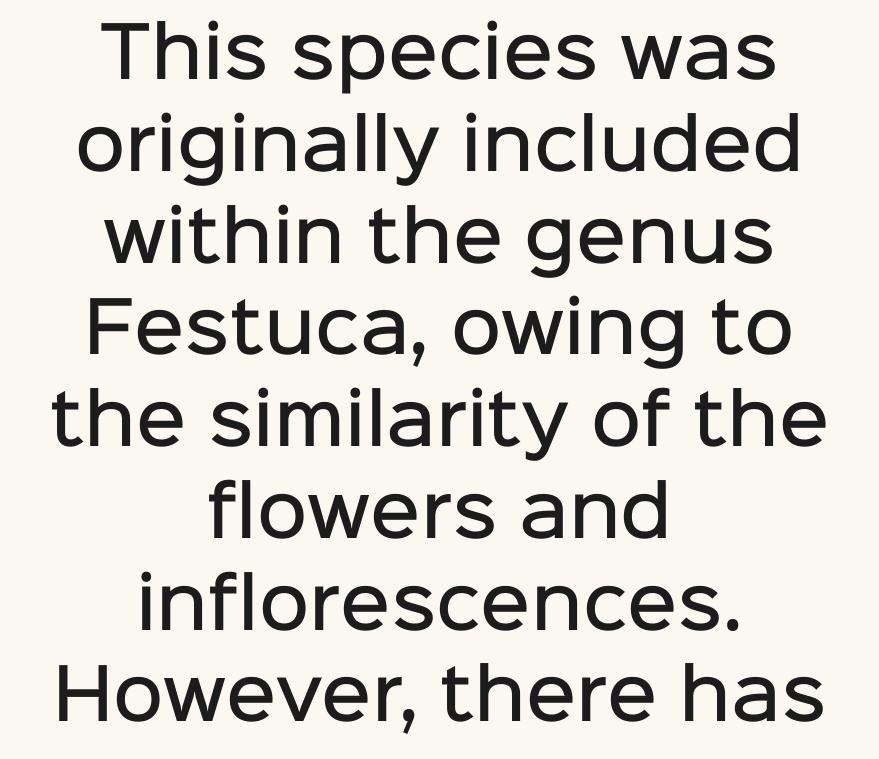
The image shows 69 px semibold sans-serif type, upright; set centered, normal line spacing (1.33x), normal letter spacing, not underlined; low stroke contrast and a medium x-height.
